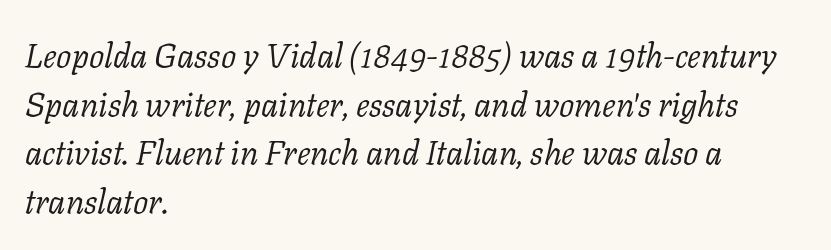
Q: Is the text bold? A: No.
Q: Is the text italic (slanted)? A: Yes, it leans right by about 11 degrees.
Q: Is the typeface a serif or a sans-serif typeface? A: Serif.
Q: Is the text underlined? A: No.
Q: How is the paragraph aligned? A: Left-aligned.
Q: Is the spacing between letters normal or unusually wide? A: Normal.
Q: Is the spacing between lines tight, normal or loose? A: Normal.
Q: Width (condensed, normal, or wide)? A: Normal.
Q: Stroke contrast? A: Low.
Q: x-height? A: Medium.
Q: Monospaced? A: No.
